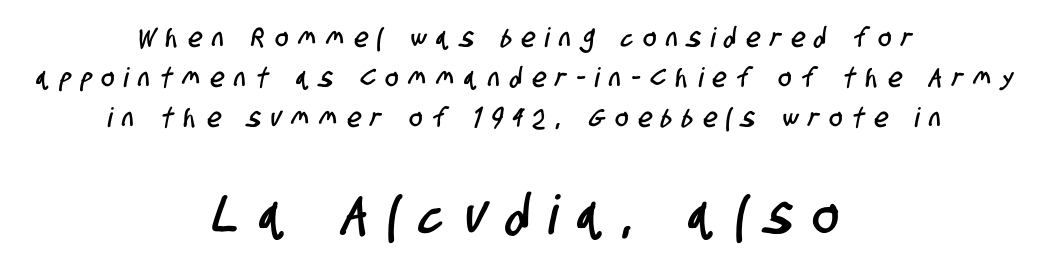
{"serif": "no", "width": "condensed", "stroke_contrast": "low", "x_height": "large", "monospaced": "no", "underline": "no", "align": "center", "line_spacing": "normal", "line_spacing_ratio": 1.49, "letter_spacing": "wide", "letter_spacing_em": 0.39, "larger_block": "second", "size_ratio": 2.0, "glyph_px": 54}
